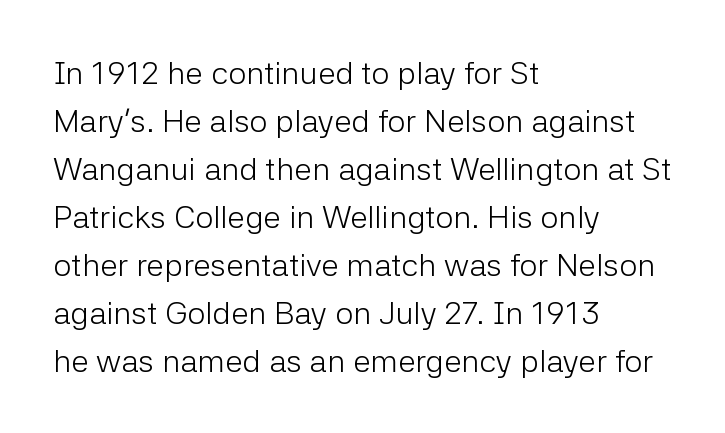
The image shows 32 px light sans-serif type, upright; set left-aligned, normal line spacing (1.5x), normal letter spacing, not underlined; low stroke contrast and a medium x-height.
